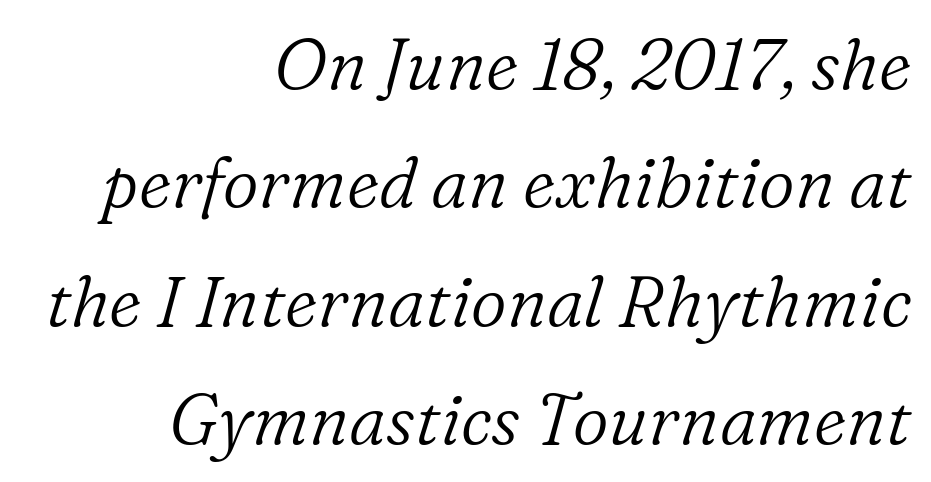
{"serif": "yes", "italic": "yes", "lean": "right", "slant_degrees": 16, "bold": "no", "weight": "light", "width": "normal", "stroke_contrast": "low", "x_height": "medium", "monospaced": "no", "underline": "no", "align": "right", "line_spacing": "normal", "line_spacing_ratio": 1.69, "letter_spacing": "normal", "letter_spacing_em": 0.0, "glyph_px": 70}
